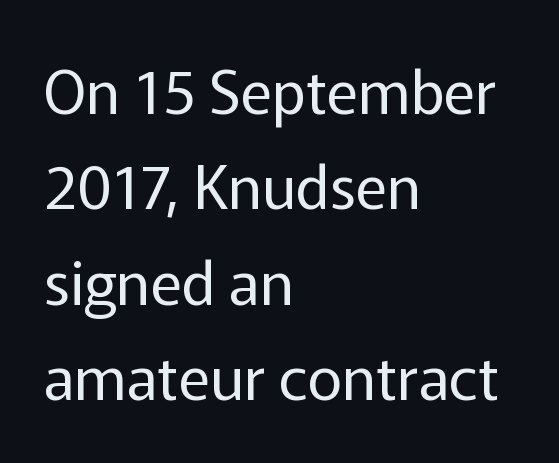
The image shows 60 px regular-weight sans-serif type, upright; set left-aligned, normal line spacing (1.59x), normal letter spacing, not underlined; low stroke contrast and a medium x-height.
